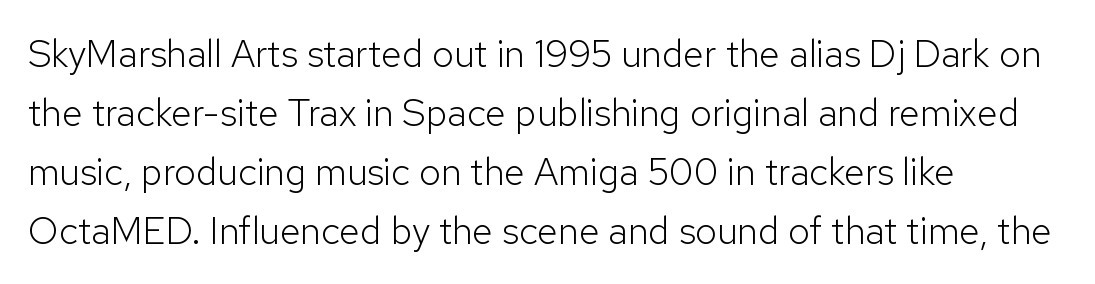
The image shows 38 px light sans-serif type, upright; set left-aligned, normal line spacing (1.55x), normal letter spacing, not underlined; low stroke contrast and a medium x-height.
